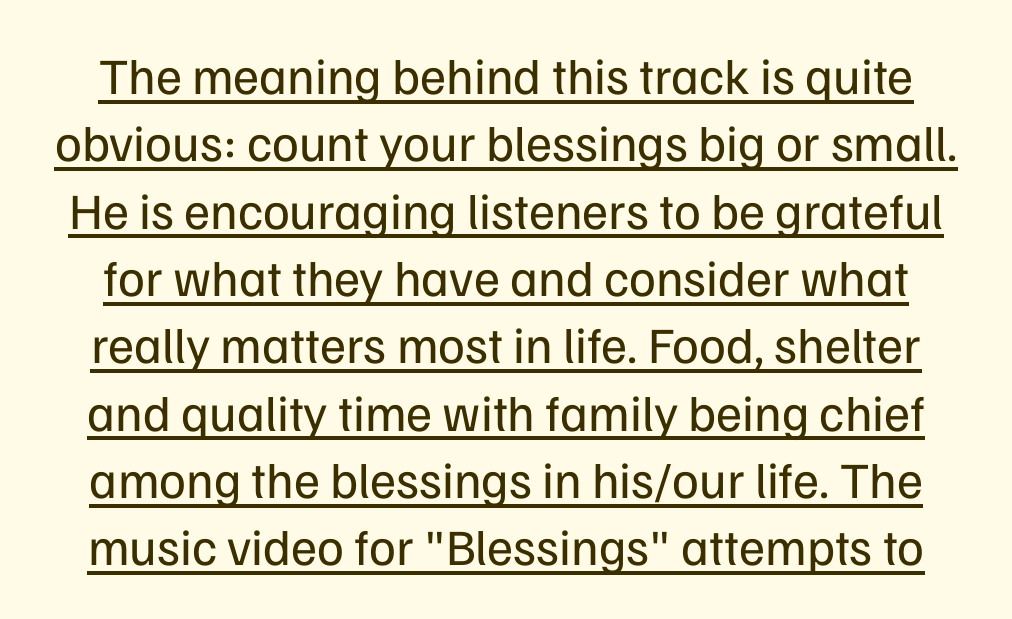
Q: Is the text bold? A: No.
Q: Is the text italic (slanted)? A: No, it is upright.
Q: Is the typeface a serif or a sans-serif typeface? A: Sans-serif.
Q: Is the text underlined? A: Yes.
Q: Is the spacing between letters normal or unusually wide? A: Normal.
Q: Is the spacing between lines tight, normal or loose? A: Normal.
Q: Width (condensed, normal, or wide)? A: Normal.
Q: Stroke contrast? A: Low.
Q: x-height? A: Medium.
Q: Monospaced? A: No.
